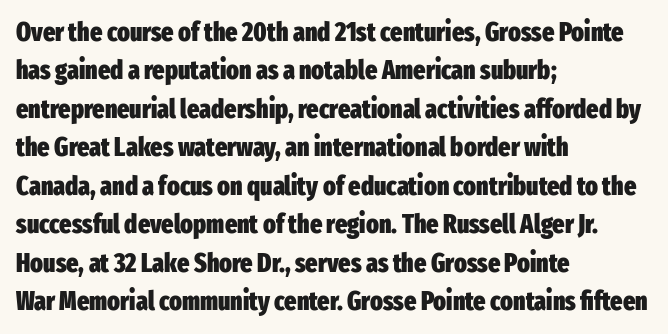
A typesetter would mark this as roman, not italic. Rule under the text: the space is simply empty. Layout note: lines flush left. The designer left line spacing at the default. What weight is shown? A full bold with thick strokes. This sample uses plain, unmodified letter spacing.
